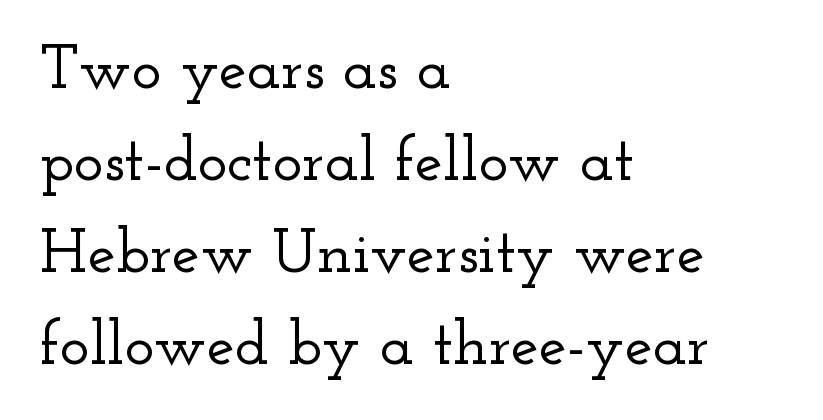
Q: Is the text italic (slanted)? A: No, it is upright.
Q: Is the typeface a serif or a sans-serif typeface? A: Serif.
Q: Is the text underlined? A: No.
Q: How is the paragraph aligned? A: Left-aligned.
Q: Is the spacing between letters normal or unusually wide? A: Normal.
Q: Is the spacing between lines tight, normal or loose? A: Normal.
Q: Width (condensed, normal, or wide)? A: Wide.
Q: Stroke contrast? A: Low.
Q: x-height? A: Small.
Q: Monospaced? A: No.
